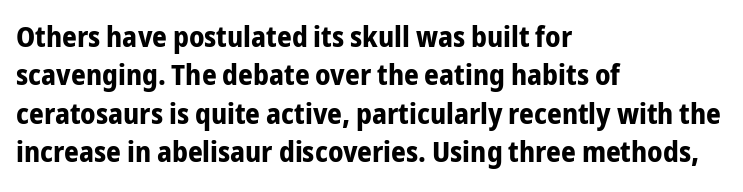
Horizontal bands of white between lines are of average thickness. The letters stand upright; this is a roman face. Unmarked baselines from the first word to the last. Is this a fixed-width face? No — the glyphs have proportional, varying widths. Does extra space separate the letters? No, they use regular spacing.
